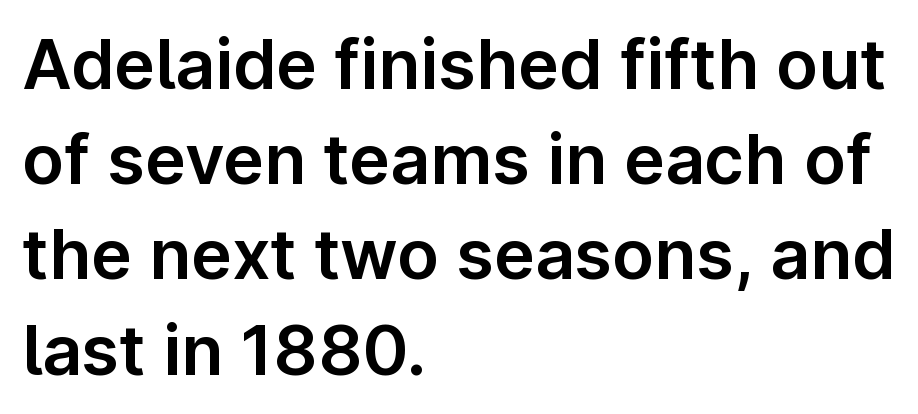
Ascenders rise straight up at ninety degrees. Layout note: lines flush left. The rendering uses natural spacing where letterforms have individual widths. Standard letterfit; no display-style spreading of the glyphs. Each letter's strokes conclude bluntly, with no projecting serifs.
